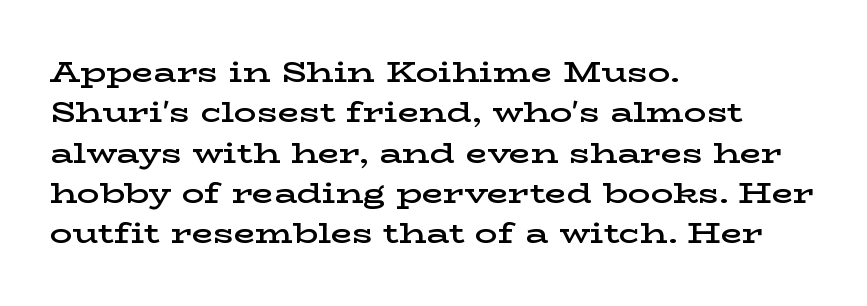
{"serif": "yes", "italic": "no", "bold": "semi", "weight": "semibold", "width": "wide", "stroke_contrast": "low", "x_height": "medium", "monospaced": "no", "underline": "no", "align": "left", "line_spacing": "normal", "line_spacing_ratio": 1.44, "letter_spacing": "normal", "letter_spacing_em": 0.0, "glyph_px": 28}
